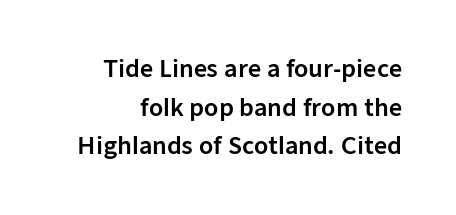
{"italic": "no", "underline": "no", "line_spacing": "normal", "line_spacing_ratio": 1.68, "letter_spacing": "normal", "letter_spacing_em": 0.0, "glyph_px": 23}
